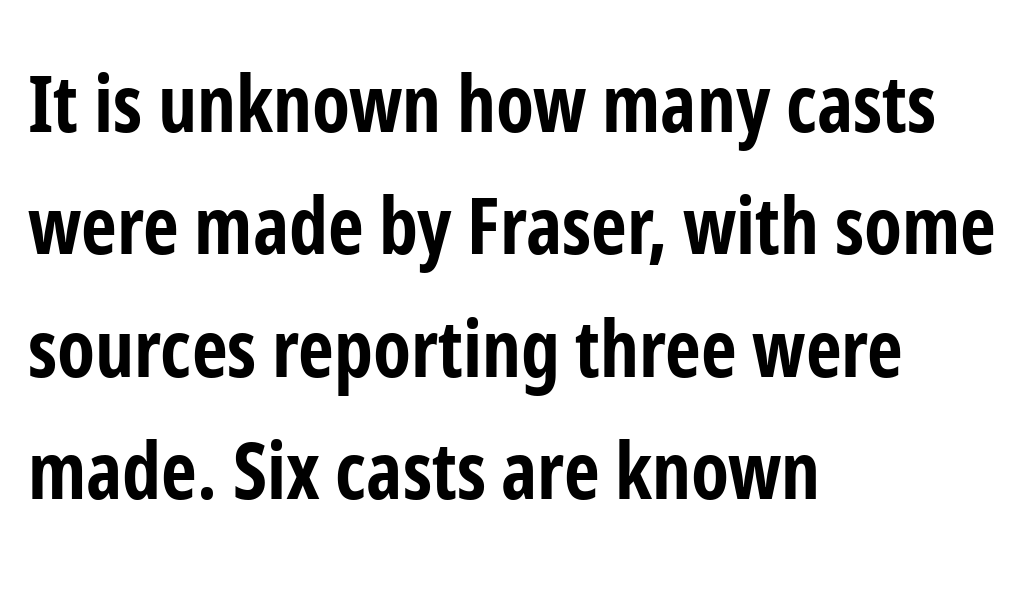
Here the designer chose a conventional face with non-uniform glyph widths. Type style note: lacks serifs. How are the letters spaced? Ordinarily, with no added tracking. The lettering stays uniformly vertical, giving the passage a roman look.
